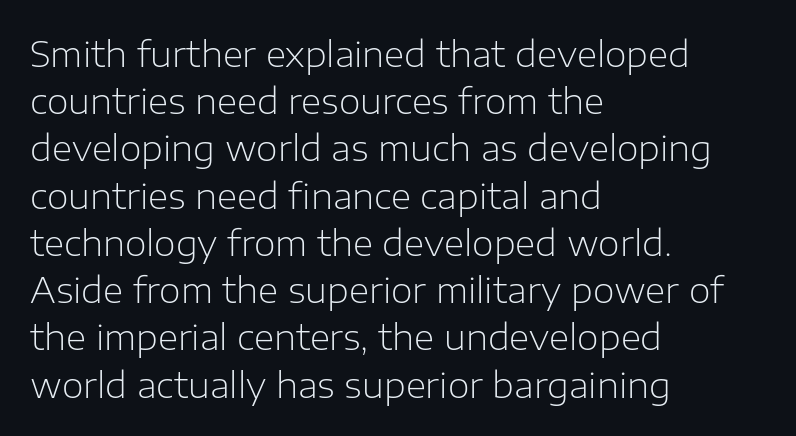
This sample uses an upright cut, with every glyph sitting square on the baseline. Think of a printed novel: that variable character pitch is what you see here. In CSS terms this would be text-align: left. Vertical stems look standard width or narrower in stroke. Observe the absence of serifs on each vertical stroke in this sample. Quick note: underline off.
